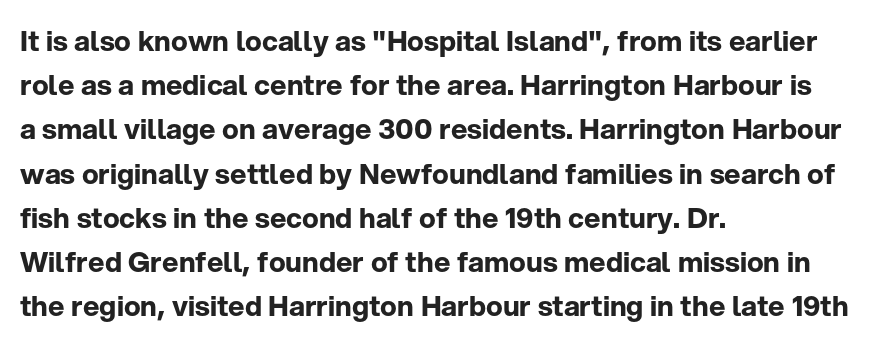
The font is running at its bold setting. Posture: upright roman. The vertical gap from one line to the next is medium. Observe the absence of serifs on each vertical stroke in this sample. These lines are rendered in a variable-pitch font.
